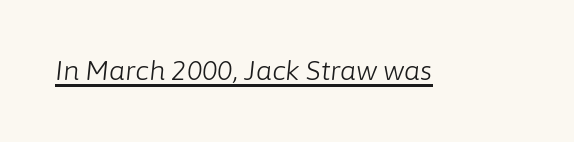
The image shows 26 px text type, italic (leaning right); set normal letter spacing, underlined.
